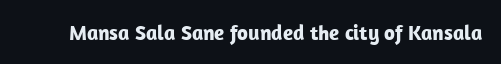
The image shows 21 px bold type, upright; set normal letter spacing, not underlined.
